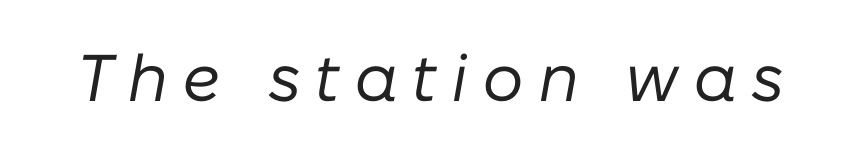
The image shows 66 px regular-weight type, italic (leaning right); set unusually wide letter spacing (+0.21 em), not underlined; low stroke contrast and a medium x-height.
